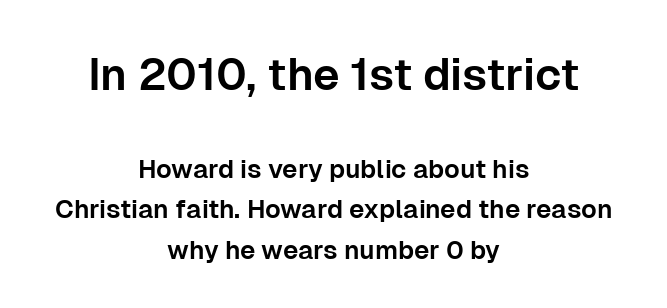
Nope, not italic — everything's standing straight. The first block has been scaled up relative to the second. Just letters on the line, the space beneath them empty. One glance says typical: line gaps are just what's usual. The glyphs in this specimen are sans serif.
